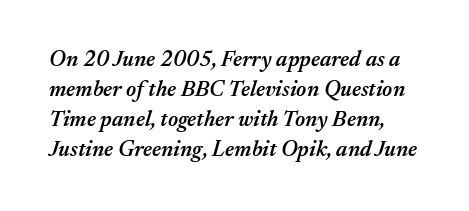
The image shows 22 px text type, italic (leaning right); set normal line spacing (1.36x), normal letter spacing, not underlined.
